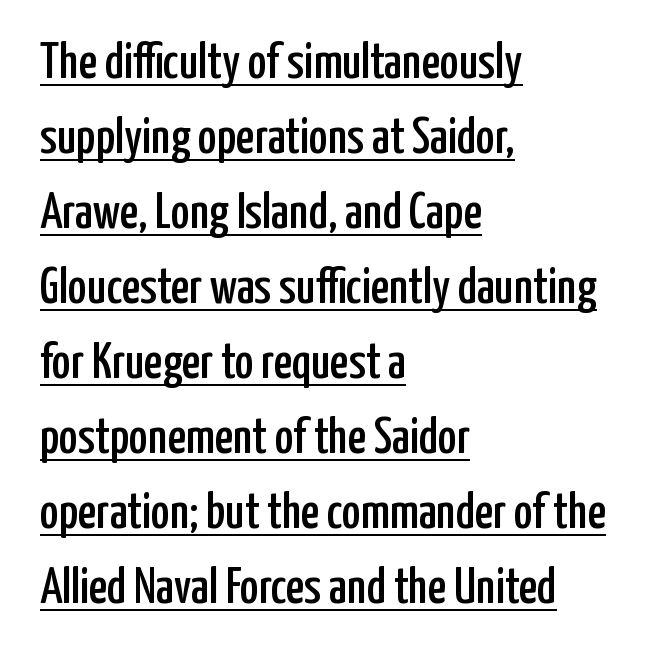
The rendering anchors every line to the left-hand side. The type is set solid horizontally, with unmodified tracking. Compared with typical paragraphs, the rows here are spaced about the same. Each line of the rendering has a horizontal stroke beneath the glyphs.
